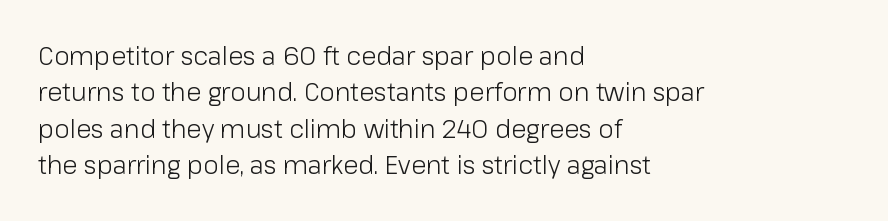
Q: Is the text bold? A: No.
Q: Is the text italic (slanted)? A: No, it is upright.
Q: Is the text underlined? A: No.
Q: How is the paragraph aligned? A: Left-aligned.
Q: Is the spacing between letters normal or unusually wide? A: Normal.
Q: Is the spacing between lines tight, normal or loose? A: Normal.
